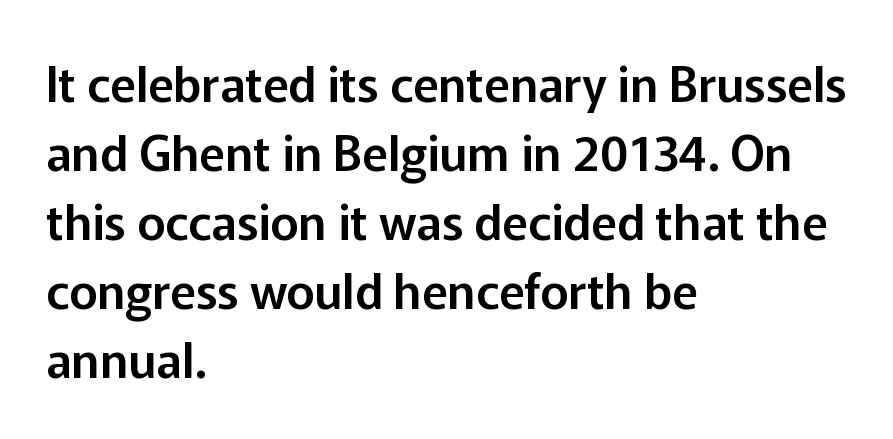
{"serif": "no", "italic": "no", "width": "normal", "stroke_contrast": "low", "x_height": "medium", "monospaced": "no", "underline": "no", "align": "left", "line_spacing": "normal", "line_spacing_ratio": 1.44, "letter_spacing": "normal", "letter_spacing_em": 0.0, "glyph_px": 48}
